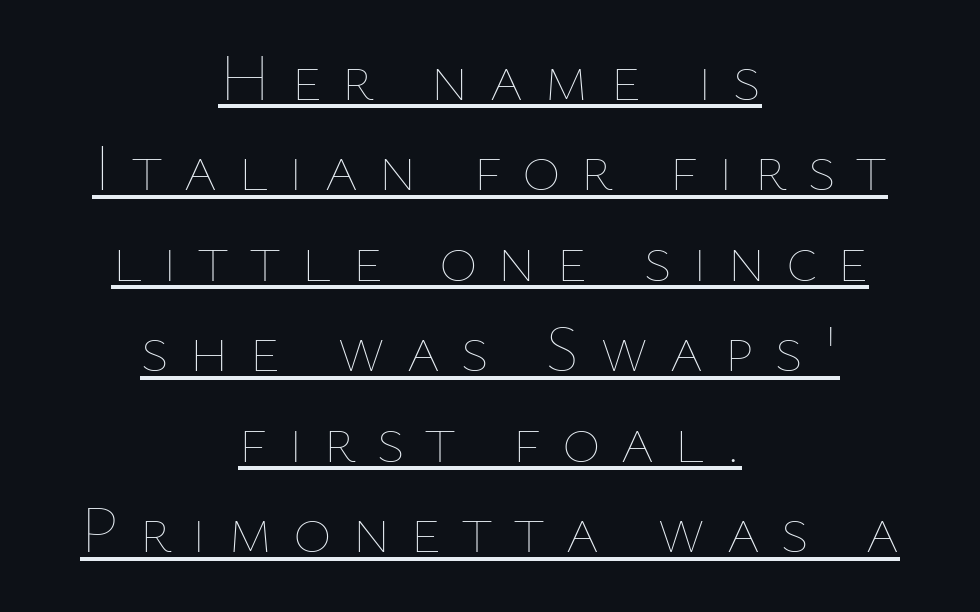
Look at the tracking — it's clearly loosened, letters drifting apart. Tall strokes in this sample are plumb rather than angled. The font is comparable to plain body text, perhaps lighter. Regular leading. Typeset on center — no edge is straight. Character widths vary here, with narrow letters taking less room than wide ones.
